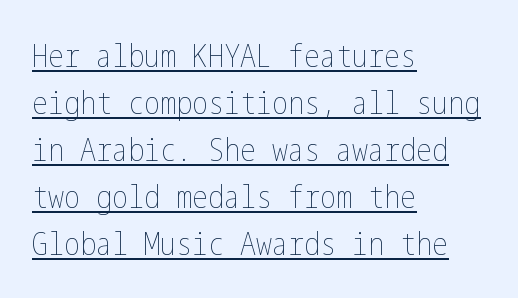
{"italic": "no", "bold": "no", "weight": "thin", "width": "condensed", "stroke_contrast": "low", "x_height": "medium", "underline": "yes", "align": "left", "line_spacing": "normal", "line_spacing_ratio": 1.47, "letter_spacing": "normal", "letter_spacing_em": 0.0, "glyph_px": 32}
